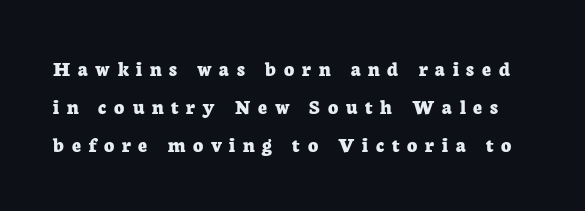
The image shows 22 px bold type, upright; set line spacing 1.72x, unusually wide letter spacing (+0.35 em), not underlined.
